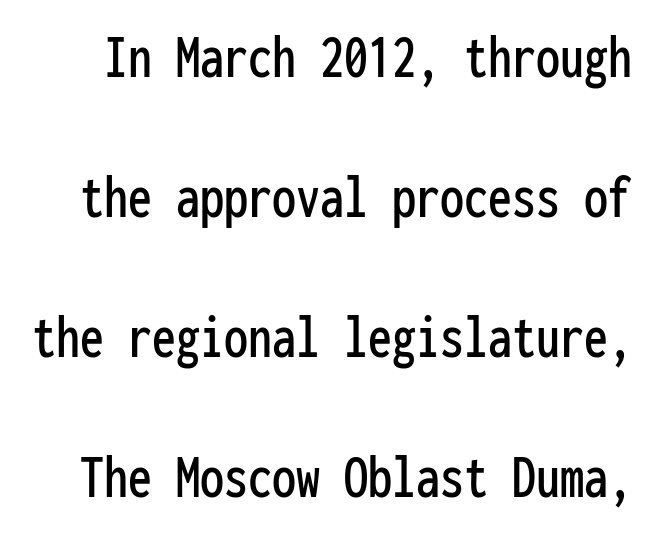
The image shows 64 px condensed sans-serif type, upright, monospaced; set loose line spacing (2.19x), normal letter spacing, not underlined; low stroke contrast and a medium x-height.
